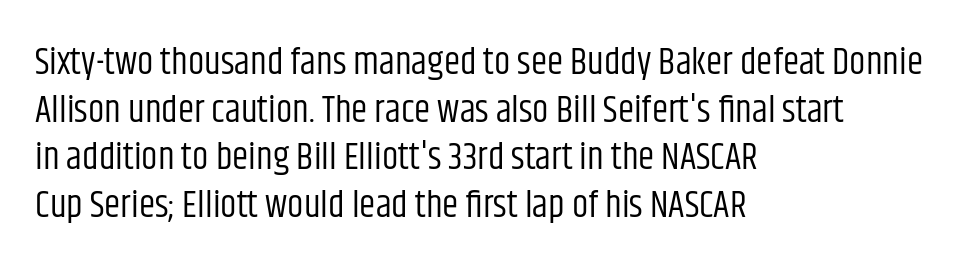
The image shows 37 px regular-weight, condensed sans-serif type, upright; set left-aligned, normal line spacing (1.29x), normal letter spacing, not underlined; low stroke contrast and a large x-height.
